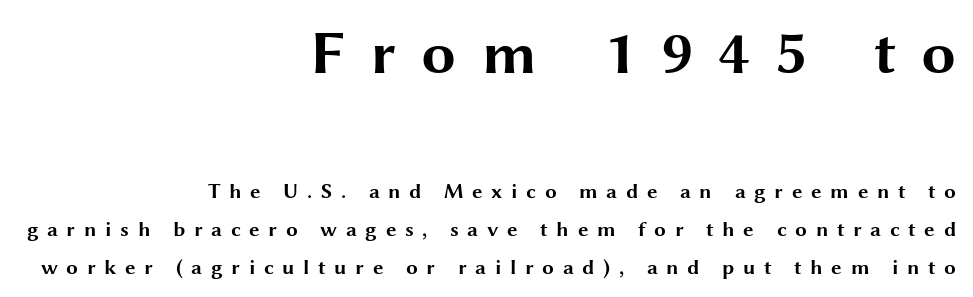
Note the varied advance widths — an 'i' is clearly narrower than an 'm'. A flush-right, rag-left setting is used for this passage. The gaps between neighbouring characters are conspicuously large. A typesetter would label this face a sans. Caption: upper text group enlarged, lower text group reduced. Heavy-handed strokes throughout: this text is bold.
